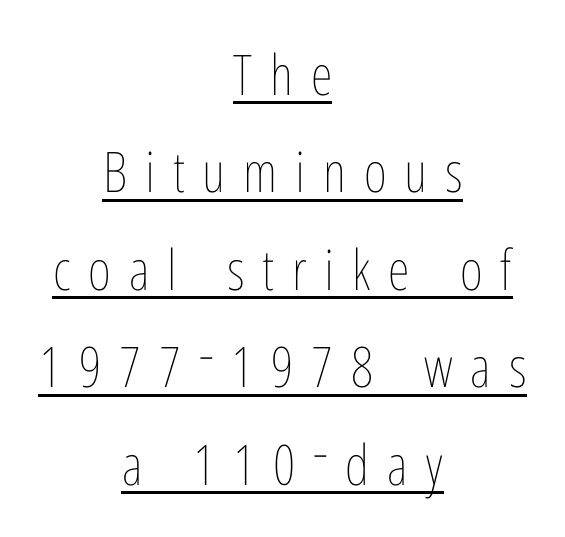
The cut favours lightness, reaching ordinary text weight at its darkest. Underlined type. The type sits square on the baseline with zero lean. One-word summary of the alignment: center. Substantial extra tracking has been applied to these lines. You could not count columns in this text — the font is proportionally spaced.
